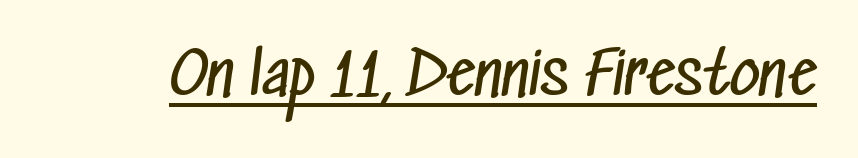
The image shows 58 px regular-weight, condensed sans-serif type; set normal letter spacing, underlined; low stroke contrast and a medium x-height.
